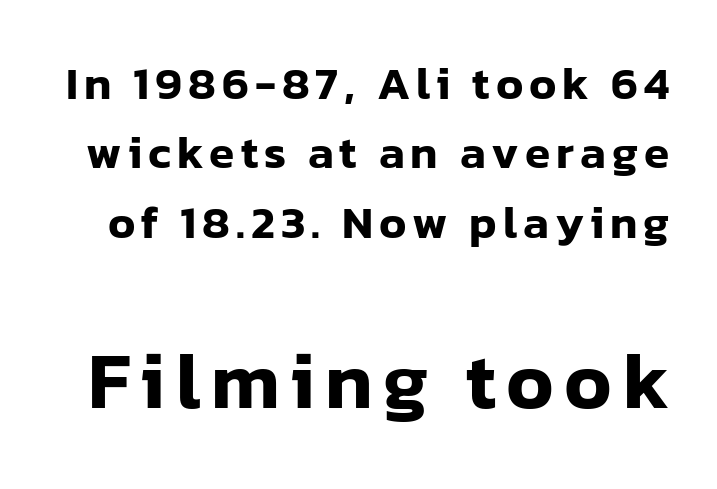
{"serif": "no", "italic": "no", "width": "normal", "stroke_contrast": "low", "x_height": "medium", "monospaced": "no", "underline": "no", "line_spacing": "normal", "line_spacing_ratio": 1.51, "larger_block": "second", "size_ratio": 1.74, "glyph_px": 80}
